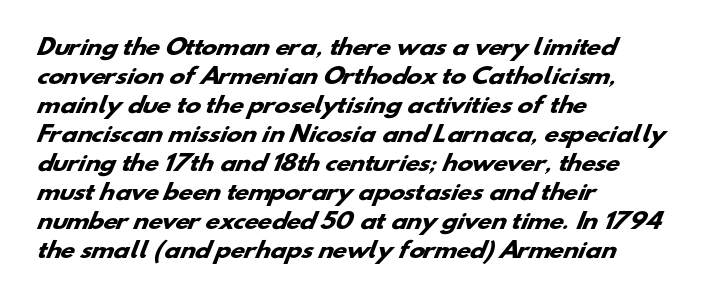
{"bold": "yes", "underline": "no", "align": "left", "line_spacing": "normal", "line_spacing_ratio": 1.38, "letter_spacing": "normal", "letter_spacing_em": 0.0, "glyph_px": 21}
